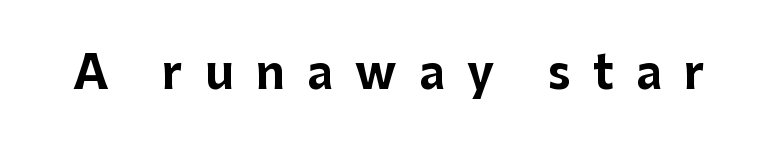
This rendering features lettering with no underline. Observe the absence of serifs on each vertical stroke in this sample. The typesetting leans heavy: a genuine bold. This sample uses an upright cut, with every glyph sitting square on the baseline. The letters advance in unequal steps, a hallmark of proportional type. The type is letterspaced generously, with wide tracking.
